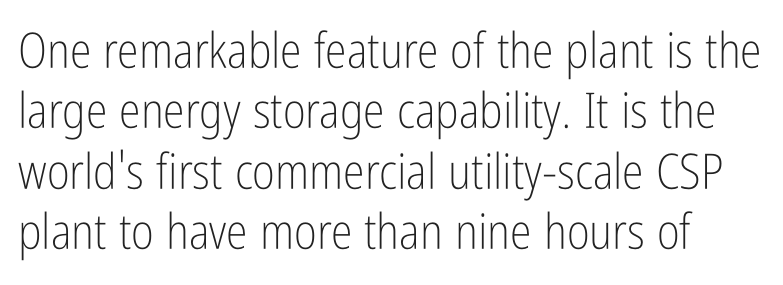
{"serif": "no", "italic": "no", "bold": "no", "weight": "light", "width": "condensed", "stroke_contrast": "low", "x_height": "medium", "monospaced": "no", "underline": "no", "line_spacing_ratio": 1.23, "letter_spacing": "normal", "letter_spacing_em": 0.0, "glyph_px": 49}
